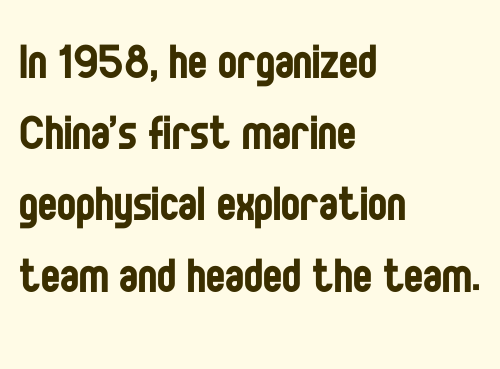
{"serif": "no", "italic": "no", "bold": "no", "weight": "regular", "width": "condensed", "stroke_contrast": "low", "x_height": "large", "monospaced": "no", "underline": "no", "align": "left", "line_spacing": "normal", "line_spacing_ratio": 1.25, "letter_spacing": "normal", "letter_spacing_em": 0.0, "glyph_px": 57}
